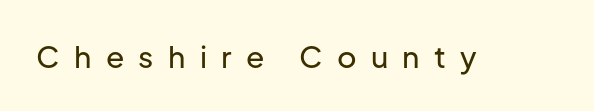
Serifs: no, the terminals of the letterforms are clean. Check the space under the baseline: it is left empty. The letterforms stand isolated, each surrounded by extra space. The font's upright variant was chosen for this text.
